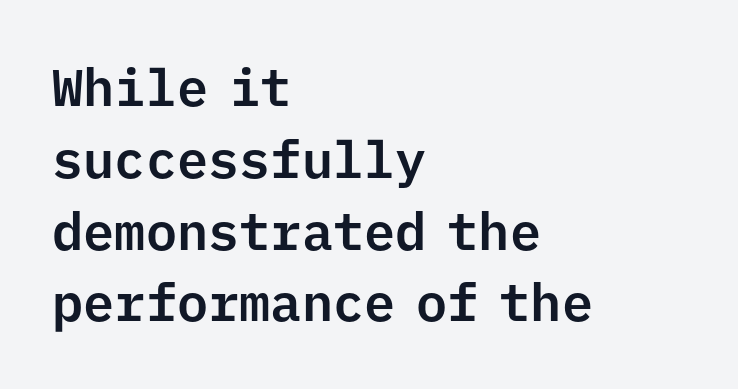
Q: Is the text italic (slanted)? A: No, it is upright.
Q: Is the typeface a serif or a sans-serif typeface? A: Sans-serif.
Q: Is the text underlined? A: No.
Q: How is the paragraph aligned? A: Left-aligned.
Q: Is the spacing between letters normal or unusually wide? A: Normal.
Q: Is the spacing between lines tight, normal or loose? A: Normal.
Q: Width (condensed, normal, or wide)? A: Normal.
Q: Stroke contrast? A: Low.
Q: x-height? A: Medium.
Q: Monospaced? A: Yes.
